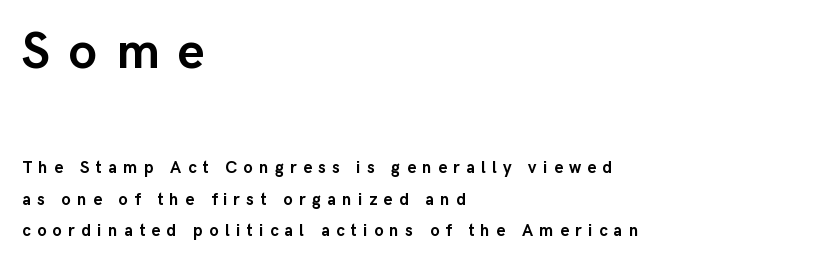
Descender tails drop into unmarked territory. I'd describe the lettering as bold — thick and assertive. The letters stand upright; this is a roman face. Two sizes are in play, and the larger belongs to the first block. The rendering uses natural spacing where letterforms have individual widths. The lines in this sample share a left origin and differ only in where they stop.
